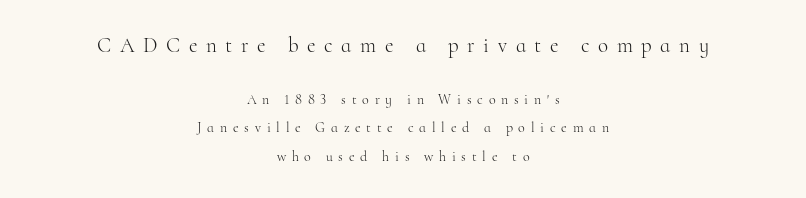
Posture: vertical. In CSS terms this would be text-align: center. These lines stand farther apart than default settings would place them. Is this a heavy cut? Hardly; it is regular or lighter. A clean baseline with only descenders dipping below it. Which chunk is bigger? The first one — the top block dwarfs the bottom.
